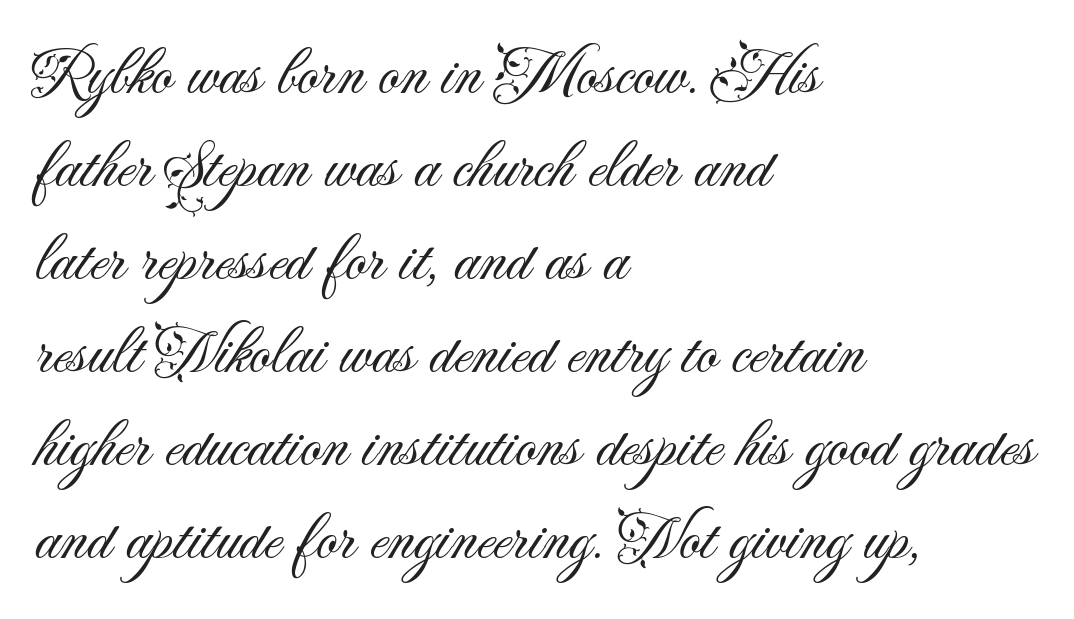
Q: Is the text bold? A: No.
Q: Is the text italic (slanted)? A: Yes.
Q: Is the typeface a serif or a sans-serif typeface? A: Sans-serif.
Q: Is the text underlined? A: No.
Q: How is the paragraph aligned? A: Left-aligned.
Q: Is the spacing between letters normal or unusually wide? A: Normal.
Q: Is the spacing between lines tight, normal or loose? A: Normal.
Q: Width (condensed, normal, or wide)? A: Normal.
Q: Stroke contrast? A: Medium.
Q: x-height? A: Small.
Q: Monospaced? A: No.
